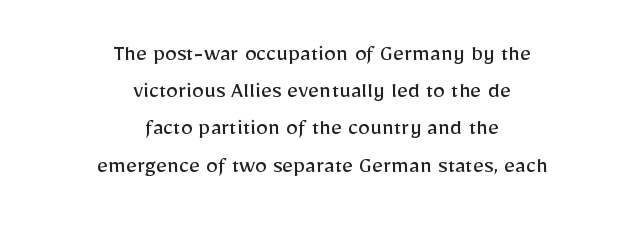
{"italic": "no", "bold": "no", "underline": "no", "align": "center", "line_spacing": "normal", "line_spacing_ratio": 1.55, "letter_spacing": "normal", "letter_spacing_em": 0.0, "glyph_px": 24}
